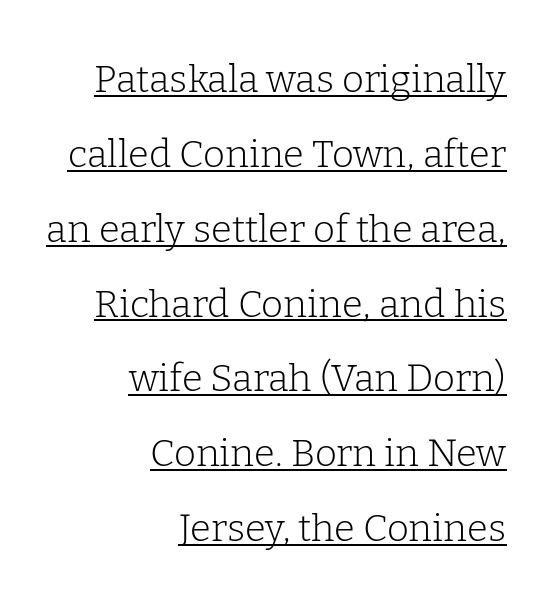
Q: Is the text bold? A: No.
Q: Is the text italic (slanted)? A: No, it is upright.
Q: Is the typeface a serif or a sans-serif typeface? A: Serif.
Q: Is the text underlined? A: Yes.
Q: How is the paragraph aligned? A: Right-aligned.
Q: Is the spacing between letters normal or unusually wide? A: Normal.
Q: Is the spacing between lines tight, normal or loose? A: Loose.
Q: Width (condensed, normal, or wide)? A: Normal.
Q: Stroke contrast? A: Low.
Q: x-height? A: Medium.
Q: Monospaced? A: No.
